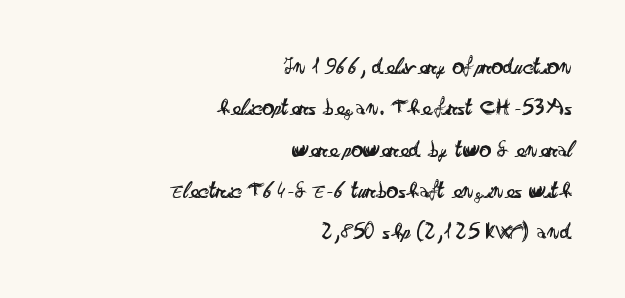
{"italic": "no", "bold": "no", "underline": "no", "align": "right", "line_spacing_ratio": 1.72, "letter_spacing": "normal", "letter_spacing_em": 0.0, "glyph_px": 24}
